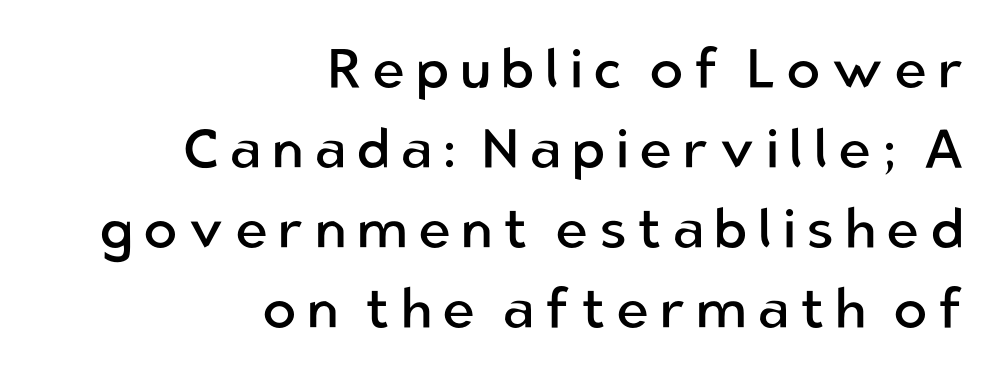
Q: Is the text bold? A: No.
Q: Is the text italic (slanted)? A: No, it is upright.
Q: Is the typeface a serif or a sans-serif typeface? A: Sans-serif.
Q: Is the text underlined? A: No.
Q: How is the paragraph aligned? A: Right-aligned.
Q: Is the spacing between lines tight, normal or loose? A: Normal.
Q: Width (condensed, normal, or wide)? A: Normal.
Q: Stroke contrast? A: Low.
Q: x-height? A: Medium.
Q: Monospaced? A: No.
